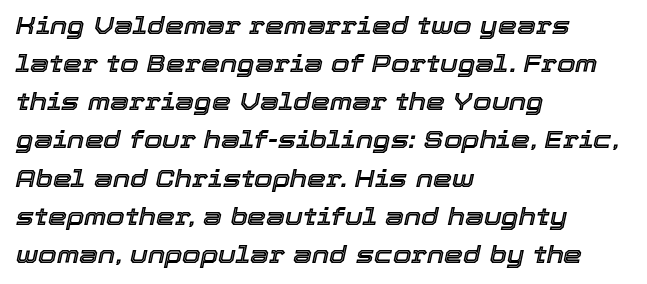
{"italic": "yes", "lean": "right", "slant_degrees": 12, "underline": "no", "align": "left", "line_spacing": "normal", "line_spacing_ratio": 1.59, "letter_spacing": "normal", "letter_spacing_em": 0.0, "glyph_px": 24}
